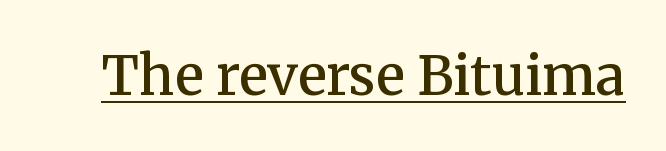
Upright lettering throughout. Note the varied advance widths — an 'i' is clearly narrower than an 'm'. On the weight axis this lands at semibold, roughly 600. There is no visible air inserted between adjacent glyphs.
